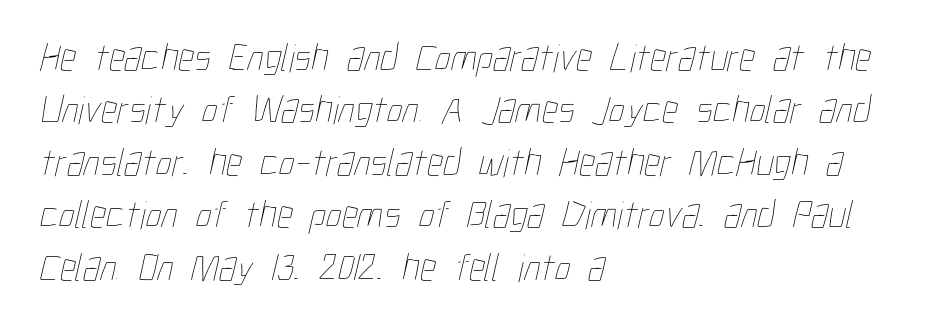
{"bold": "no", "weight": "thin", "width": "condensed", "stroke_contrast": "low", "x_height": "medium", "monospaced": "no", "underline": "no", "align": "left", "line_spacing": "normal", "line_spacing_ratio": 1.31, "letter_spacing": "normal", "letter_spacing_em": 0.0, "glyph_px": 40}
